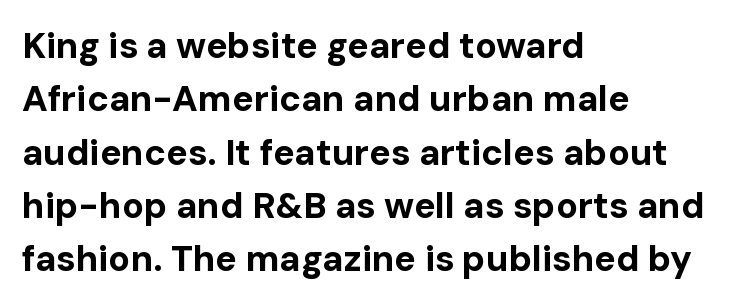
Caption: bold face, heavy strokes. Quick note: not italic, upright. Each letter keeps its own natural width here, so spacing adapts to shape. The zone under the glyphs is completely vacant. Horizontal bands of white between lines are of average thickness. You could call the tracking neutral — neither tight nor loose.
